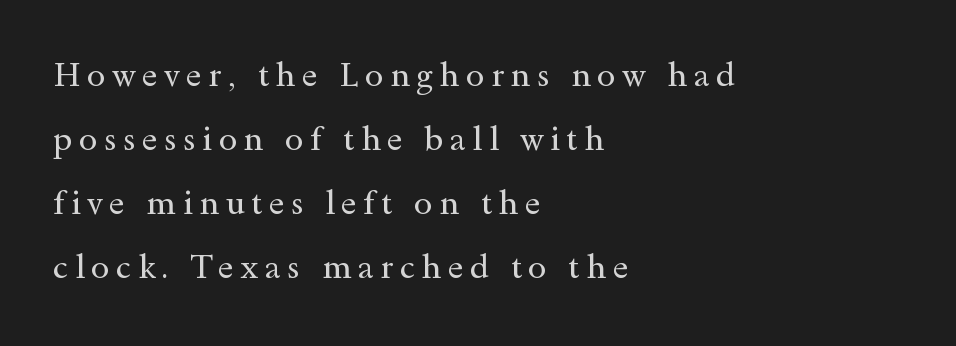
Character widths vary here, with narrow letters taking less room than wide ones. Heft: none added — not bold. Short and long lines alike share a common starting point at left. Rule under the text: the space is simply empty. Here the glyphs are tracked loosely, breaking word shapes into spaced letters. The rendering uses a large line-height, opening up the rows.
